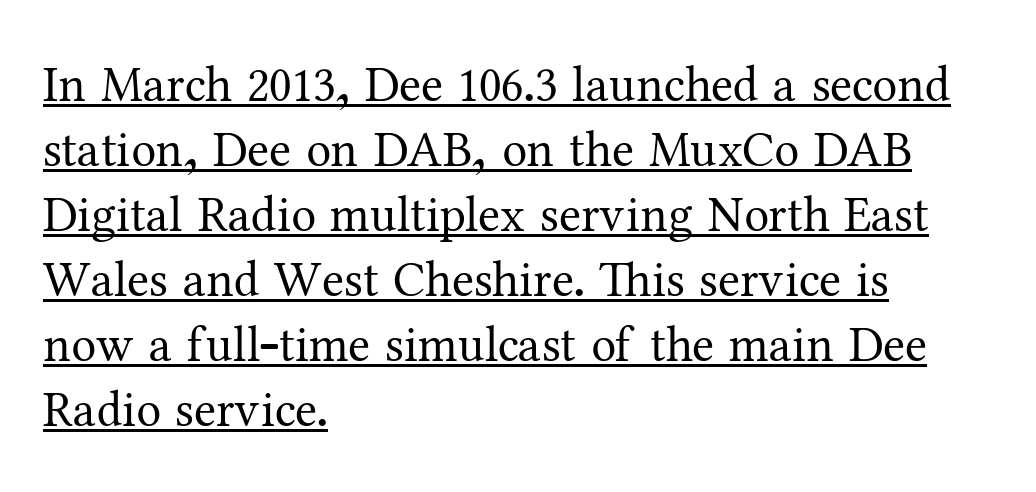
Caption: lettering with a line underneath. You could call the tracking neutral — neither tight nor loose. Is this a heavy cut? Hardly; it is regular or lighter. You could not count columns in this text — the font is proportionally spaced. It's the straight-up-and-down kind of type. Regarding serifs, this sample has them.
